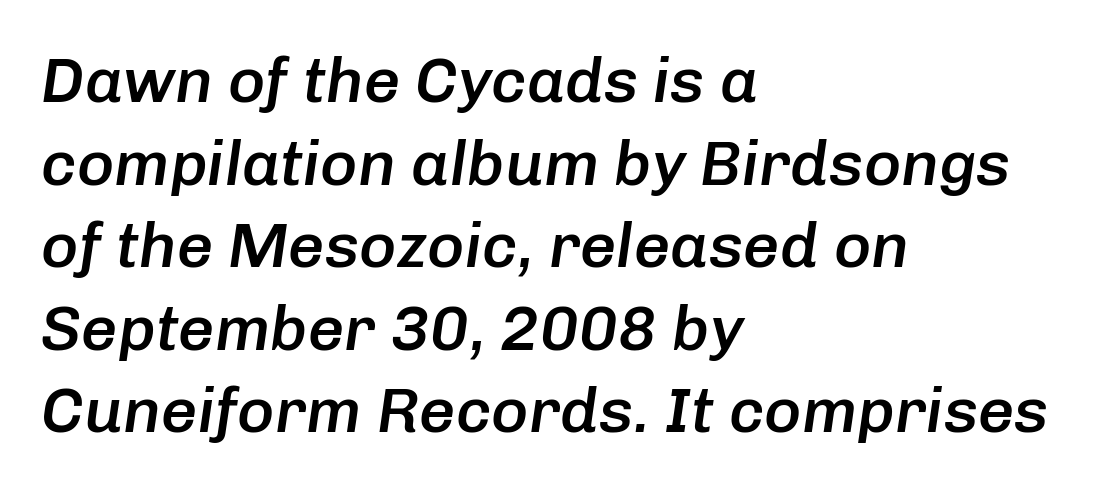
Q: Is the text bold? A: Semi-bold.
Q: Is the text italic (slanted)? A: Yes, it leans right by about 8 degrees.
Q: Is the text underlined? A: No.
Q: How is the paragraph aligned? A: Left-aligned.
Q: Is the spacing between letters normal or unusually wide? A: Normal.
Q: Is the spacing between lines tight, normal or loose? A: Normal.
Q: Width (condensed, normal, or wide)? A: Normal.
Q: Stroke contrast? A: Low.
Q: x-height? A: Medium.
Q: Monospaced? A: No.
